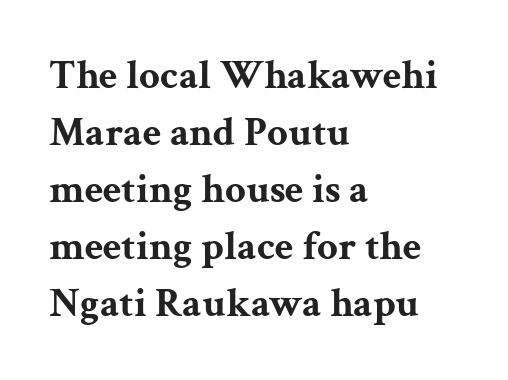
Q: Is the text bold? A: Yes.
Q: Is the text italic (slanted)? A: No, it is upright.
Q: Is the typeface a serif or a sans-serif typeface? A: Serif.
Q: Is the text underlined? A: No.
Q: How is the paragraph aligned? A: Left-aligned.
Q: Is the spacing between letters normal or unusually wide? A: Normal.
Q: Is the spacing between lines tight, normal or loose? A: Normal.
Q: Width (condensed, normal, or wide)? A: Wide.
Q: Stroke contrast? A: Medium.
Q: x-height? A: Medium.
Q: Monospaced? A: No.
